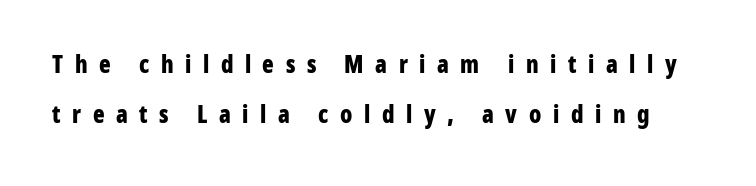
{"italic": "no", "bold": "yes", "underline": "no", "line_spacing": "loose", "line_spacing_ratio": 2.1, "letter_spacing": "wide", "letter_spacing_em": 0.48, "glyph_px": 24}
